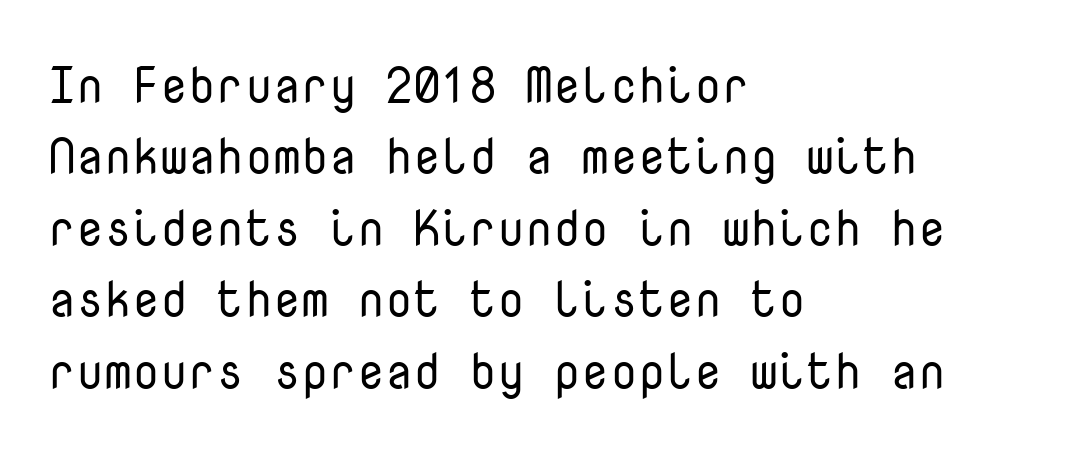
The image shows 50 px regular-weight sans-serif type, upright, monospaced; set left-aligned, normal line spacing (1.43x), normal letter spacing, not underlined; low stroke contrast and a medium x-height.
